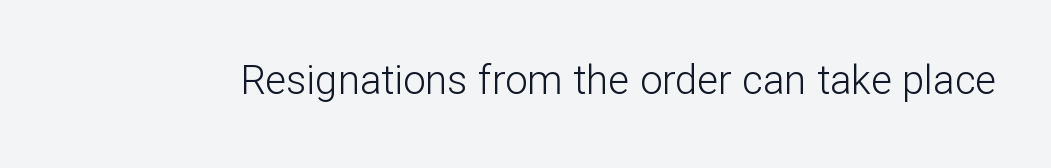
The image shows 40 px light sans-serif type, upright; set normal letter spacing, not underlined; low stroke contrast and a medium x-height.
